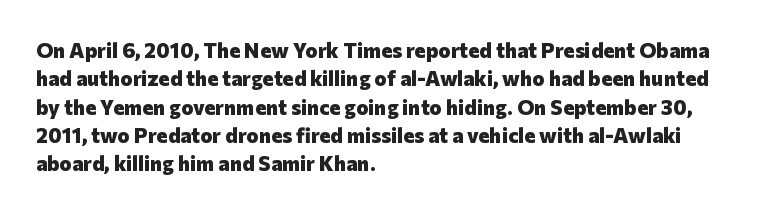
The lines in this sample share a left origin and differ only in where they stop. The block of text has a typical density, with ordinary space between rows. Posture: upright roman. The characters look thick and weighty, a clear bold. Letters rest on an invisible, unmarked baseline. There is no visible air inserted between adjacent glyphs.
